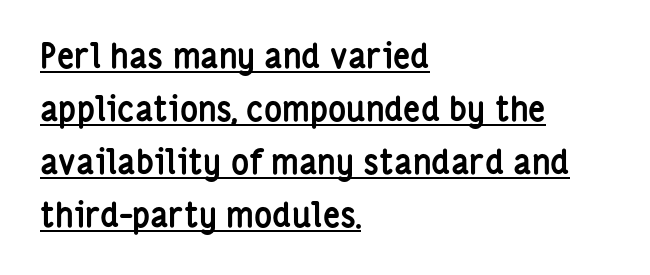
{"serif": "no", "italic": "no", "bold": "yes", "weight": "semibold", "width": "condensed", "stroke_contrast": "low", "x_height": "medium", "monospaced": "no", "underline": "yes", "align": "left", "line_spacing": "normal", "line_spacing_ratio": 1.56, "letter_spacing": "normal", "letter_spacing_em": 0.0, "glyph_px": 34}
